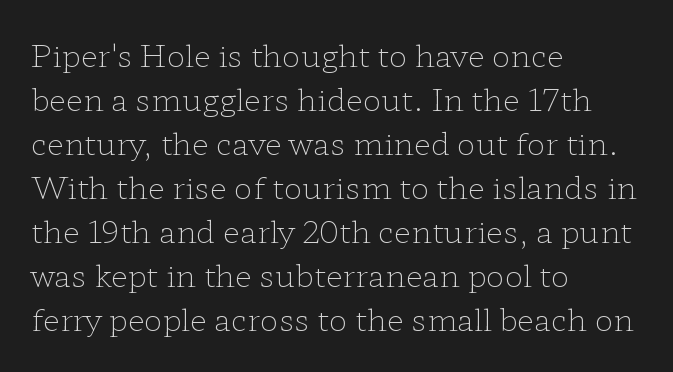
Q: Is the text bold? A: No.
Q: Is the text italic (slanted)? A: No, it is upright.
Q: Is the typeface a serif or a sans-serif typeface? A: Serif.
Q: Is the text underlined? A: No.
Q: How is the paragraph aligned? A: Left-aligned.
Q: Is the spacing between letters normal or unusually wide? A: Normal.
Q: Is the spacing between lines tight, normal or loose? A: Normal.
Q: Width (condensed, normal, or wide)? A: Wide.
Q: Stroke contrast? A: Low.
Q: x-height? A: Medium.
Q: Monospaced? A: No.
